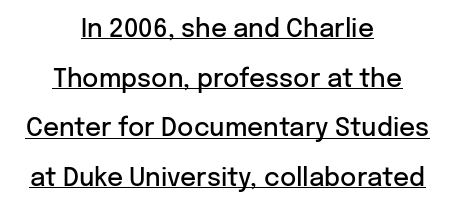
Q: Is the text bold? A: Semi-bold.
Q: Is the text italic (slanted)? A: No, it is upright.
Q: Is the text underlined? A: Yes.
Q: How is the paragraph aligned? A: Centered.
Q: Is the spacing between letters normal or unusually wide? A: Normal.
Q: Is the spacing between lines tight, normal or loose? A: Loose.
